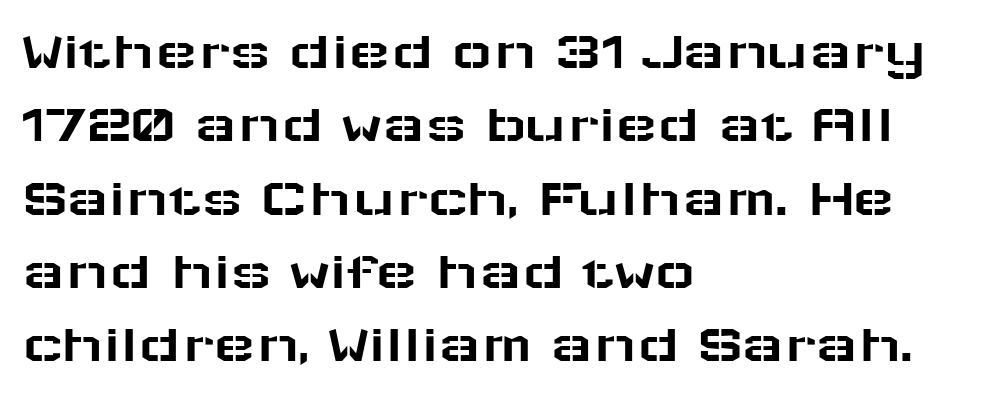
Rule under the text: the space is simply empty. This sample has the flowing, uneven cadence of proportional lettering. Alignment: flush left. A typesetter would mark this as roman, not italic.
